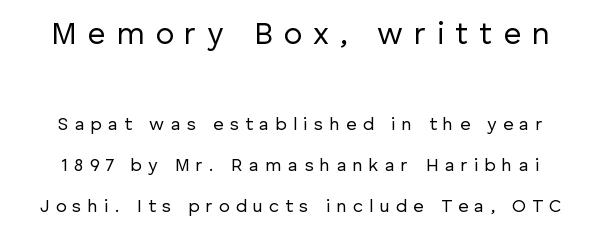
The glyphs in this specimen are sans serif. Glyph-to-glyph distance is far greater than everyday printed text. A typesetter would call this proportional, since set widths differ per character. The typeface has the unassuming heft of standard copy or less. The type sits square on the baseline with zero lean. Larger block? The one above; the one below is distinctly smaller.
